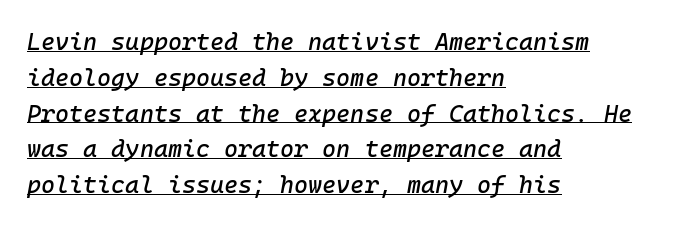
In terms of posture, this sample is oblique. The glyphs are accompanied by a horizontal stroke just below them. The passage shown has conventional tracking throughout. Leading matches the norm, producing a regular column. Horizontally, the lines are justified to the leading edge only.
